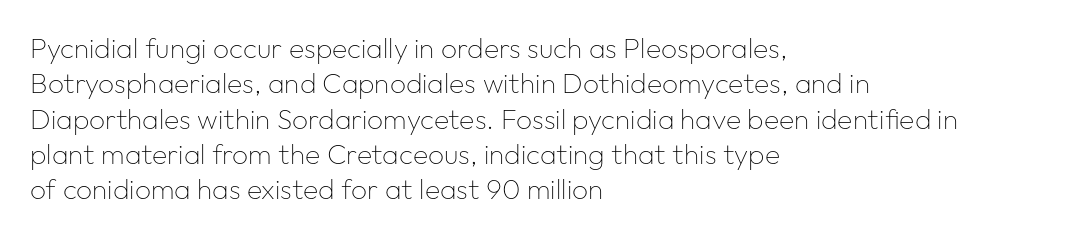
The rendering uses natural spacing where letterforms have individual widths. This sample uses an upright cut, with every glyph sitting square on the baseline. The glyphs in this specimen are sans serif. Check under the words: just untouched page. No extra tracking has been applied to these lines. Horizontally, the lines are justified to the leading edge only.
